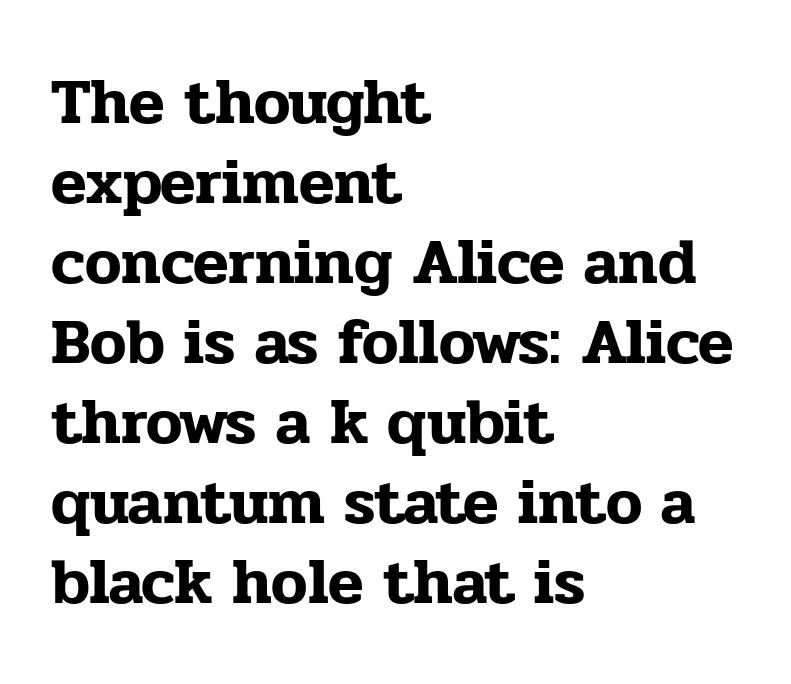
The image shows 65 px serif type, upright; set left-aligned, line spacing 1.23x, normal letter spacing, not underlined; low stroke contrast and a medium x-height.
